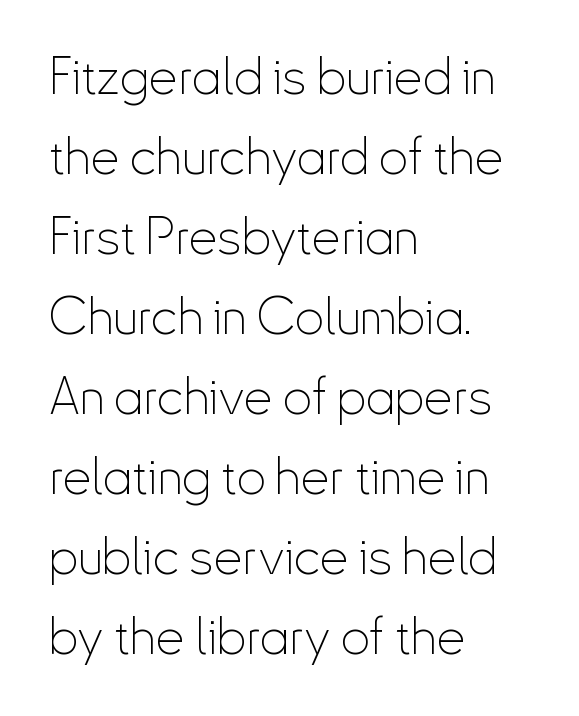
Stems and bowls with no extra thickness — not bold. In terms of letterspacing, this is plain default setting. Note the varied advance widths — an 'i' is clearly narrower than an 'm'. Anything drawn beneath the words? Only blank space. The font's upright variant was chosen for this text. These lines stack with their left ends in a neat column.
